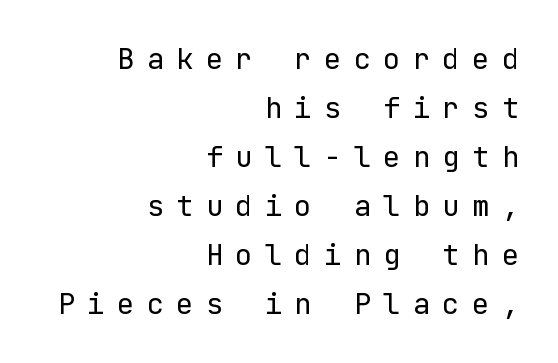
The image shows 29 px regular-weight sans-serif type, upright; set right-aligned, normal line spacing (1.69x), unusually wide letter spacing (+0.42 em), not underlined; low stroke contrast and a medium x-height.
